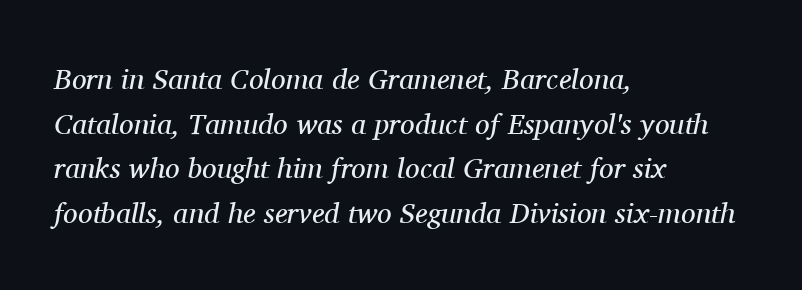
{"serif": "yes", "italic": "yes", "lean": "right", "slant_degrees": 11, "bold": "no", "weight": "regular", "width": "normal", "stroke_contrast": "medium", "x_height": "medium", "monospaced": "no", "underline": "no", "align": "left", "line_spacing": "normal", "line_spacing_ratio": 1.54, "letter_spacing": "normal", "letter_spacing_em": 0.0, "glyph_px": 29}
